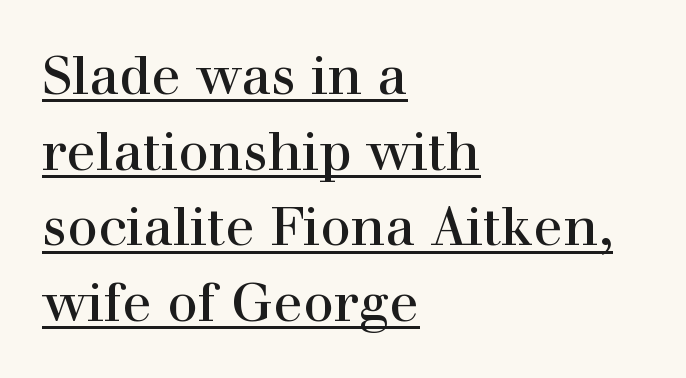
{"serif": "yes", "italic": "no", "width": "normal", "x_height": "medium", "monospaced": "no", "underline": "yes", "align": "left", "line_spacing": "normal", "line_spacing_ratio": 1.4, "letter_spacing": "normal", "letter_spacing_em": 0.0, "glyph_px": 54}
